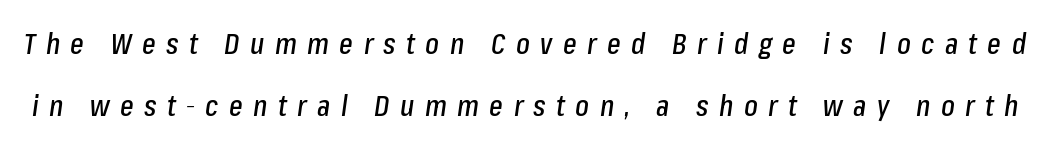
The image shows 29 px condensed type, italic (leaning right); set loose line spacing (2.13x), unusually wide letter spacing (+0.36 em), not underlined; low stroke contrast and a medium x-height.
